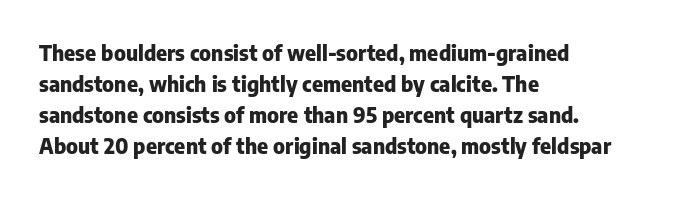
{"italic": "no", "bold": "yes", "underline": "no", "align": "left", "line_spacing": "normal", "line_spacing_ratio": 1.47, "letter_spacing": "normal", "letter_spacing_em": 0.0, "glyph_px": 21}
